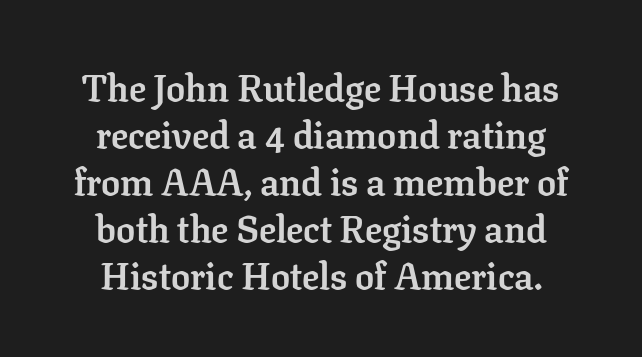
The image shows 38 px semibold serif type, upright; set centered, line spacing 1.24x, normal letter spacing, not underlined; low stroke contrast and a medium x-height.
